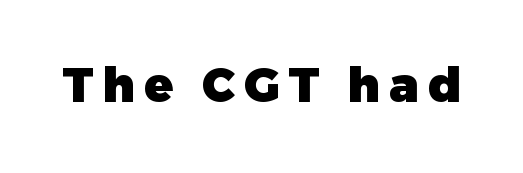
The image shows 48 px heavy sans-serif type, upright; set not underlined; low stroke contrast and a medium x-height.
